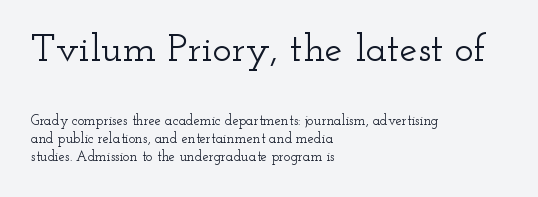
{"serif": "yes", "italic": "no", "width": "wide", "stroke_contrast": "low", "x_height": "small", "monospaced": "no", "underline": "no", "align": "left", "line_spacing": "normal", "line_spacing_ratio": 1.28, "letter_spacing": "normal", "letter_spacing_em": 0.0, "larger_block": "first", "size_ratio": 2.86, "glyph_px": 40}
